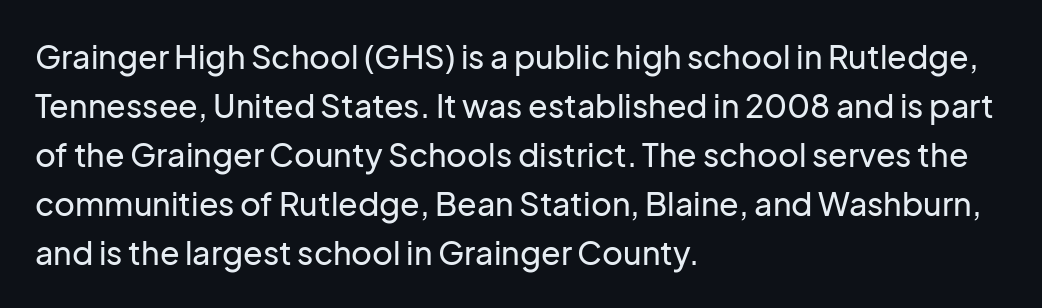
The image shows 32 px sans-serif type, upright; set left-aligned, normal line spacing (1.53x), normal letter spacing, not underlined; low stroke contrast and a medium x-height.
